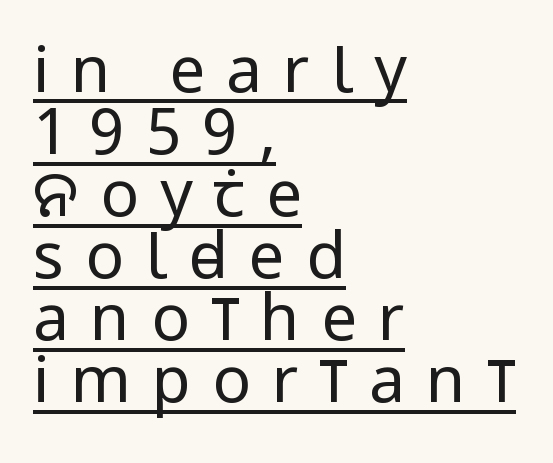
To sum up the face: it is a sans, with no serifs. The letters are spread apart with noticeably loose tracking. Left-aligned paragraph, ragged on the right. How would I describe the line gaps? Narrow and economical. Character widths vary here, with narrow letters taking less room than wide ones. Students, observe the line beneath the letters — that is underlining.
